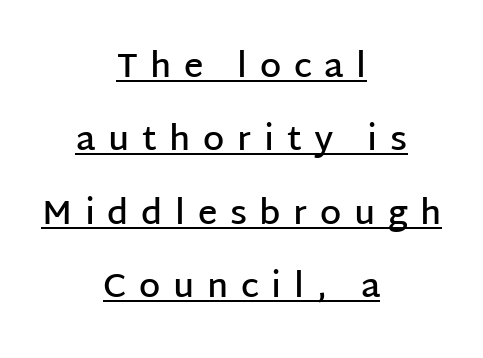
{"serif": "no", "italic": "no", "bold": "semi", "weight": "semibold", "width": "normal", "stroke_contrast": "low", "x_height": "large", "monospaced": "no", "underline": "yes", "align": "center", "line_spacing": "loose", "line_spacing_ratio": 2.16, "letter_spacing": "wide", "letter_spacing_em": 0.37, "glyph_px": 34}
